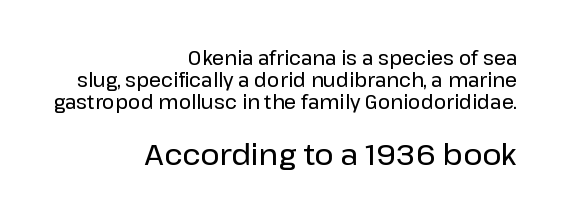
Observe the ordinary spacing: letters are neighbours, not strangers. The face used here is proportionally spaced, like ordinary book or web type. Bare-footed words on every line. The lines in this sample share a right terminus and differ only in where they begin. The face used here is a sans, in the tradition of grotesques and geometrics.
